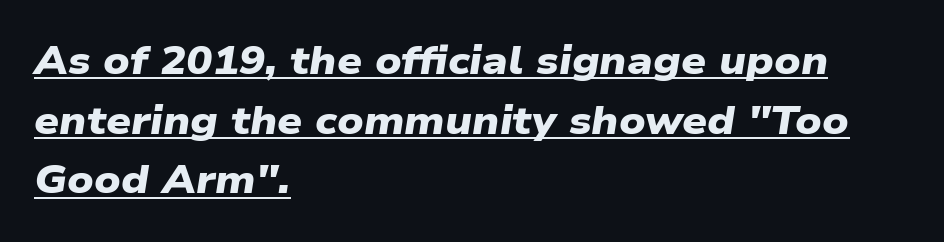
Q: Is the text bold? A: Yes.
Q: Is the typeface a serif or a sans-serif typeface? A: Sans-serif.
Q: Is the text underlined? A: Yes.
Q: How is the paragraph aligned? A: Left-aligned.
Q: Is the spacing between letters normal or unusually wide? A: Normal.
Q: Is the spacing between lines tight, normal or loose? A: Normal.
Q: Width (condensed, normal, or wide)? A: Wide.
Q: Stroke contrast? A: Low.
Q: x-height? A: Medium.
Q: Monospaced? A: No.
